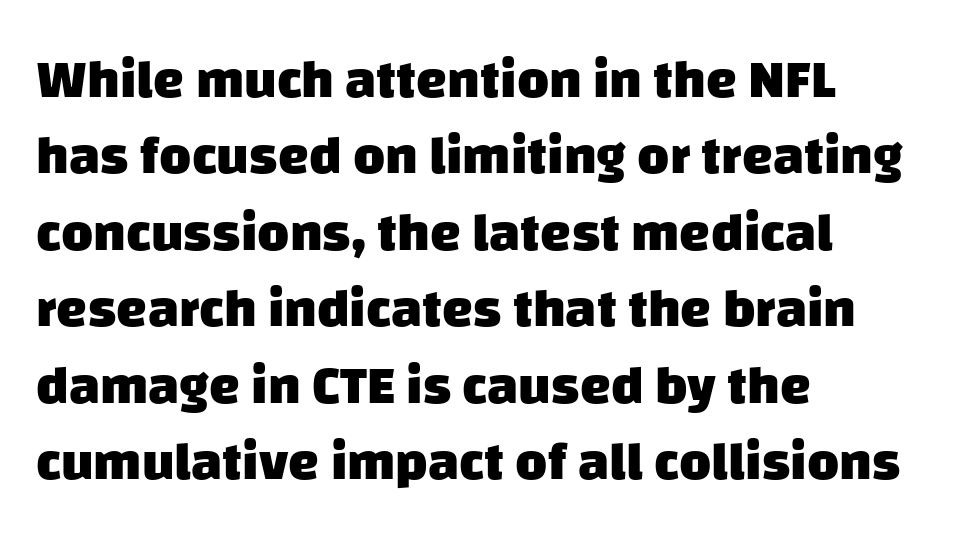
{"serif": "no", "bold": "yes", "weight": "heavy", "width": "normal", "stroke_contrast": "low", "x_height": "large", "monospaced": "no", "underline": "no", "align": "left", "line_spacing": "normal", "line_spacing_ratio": 1.39, "letter_spacing": "normal", "letter_spacing_em": 0.0, "glyph_px": 55}
